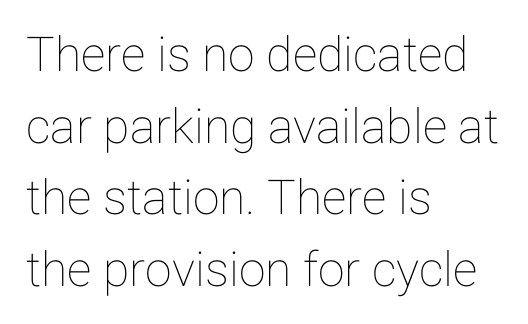
The image shows 48 px text type, upright; set left-aligned, normal line spacing (1.49x), normal letter spacing, not underlined; low stroke contrast and a medium x-height.
